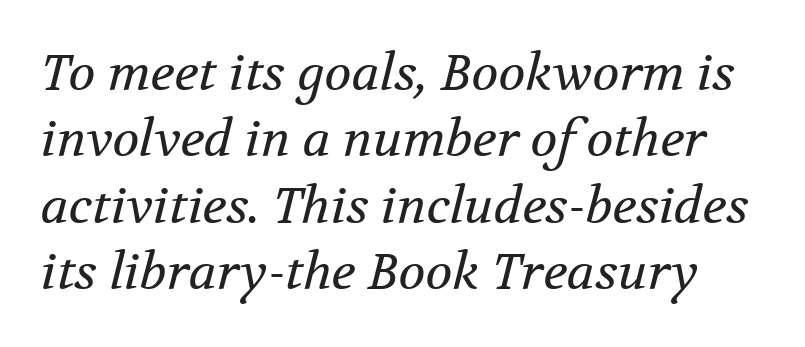
{"serif": "yes", "italic": "yes", "lean": "right", "slant_degrees": 12, "bold": "no", "weight": "regular", "width": "normal", "stroke_contrast": "medium", "x_height": "medium", "monospaced": "no", "underline": "no", "line_spacing": "normal", "line_spacing_ratio": 1.33, "letter_spacing": "normal", "letter_spacing_em": 0.0, "glyph_px": 50}
